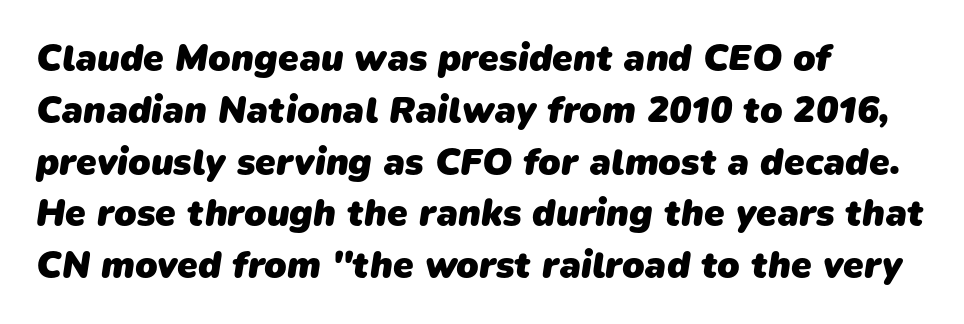
Words appear dense and cohesive because spacing is normal. This sample has the flowing, uneven cadence of proportional lettering. The space beneath each line is pristine and unruled. Compared with an ordinary text face, these strokes are far heavier — a full bold.
